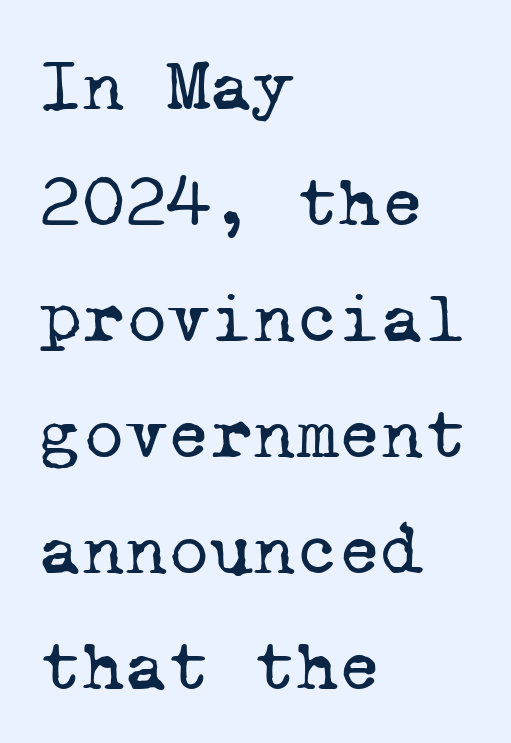
{"serif": "yes", "bold": "no", "weight": "regular", "width": "normal", "stroke_contrast": "low", "x_height": "medium", "monospaced": "yes", "underline": "no", "align": "left", "line_spacing": "normal", "line_spacing_ratio": 1.59, "letter_spacing": "normal", "letter_spacing_em": 0.0, "glyph_px": 73}
